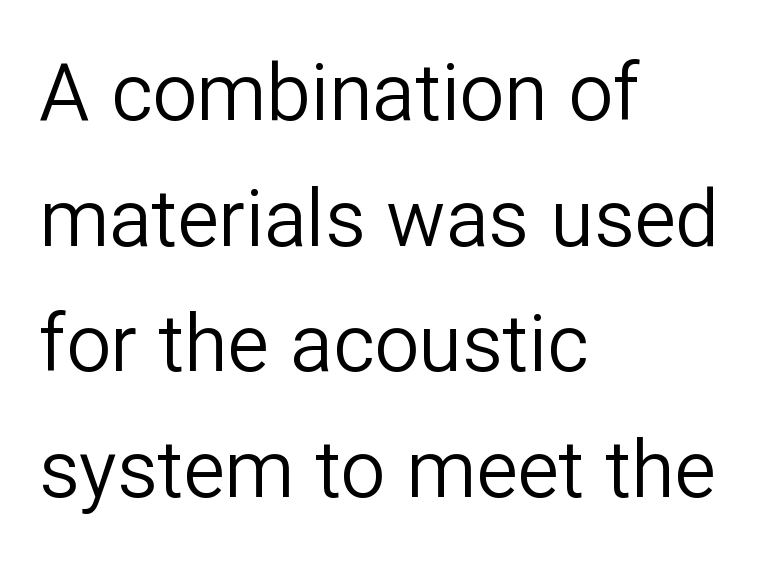
{"serif": "no", "italic": "no", "bold": "no", "weight": "regular", "width": "normal", "stroke_contrast": "low", "x_height": "medium", "monospaced": "no", "underline": "no", "align": "left", "line_spacing": "normal", "line_spacing_ratio": 1.59, "letter_spacing": "normal", "letter_spacing_em": 0.0, "glyph_px": 79}
